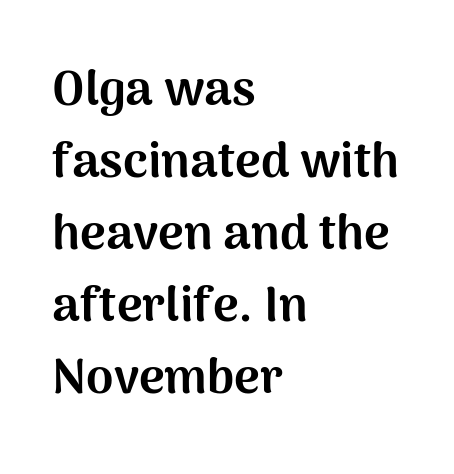
The typeface chosen for these lines omits serifs. This sample has the flowing, uneven cadence of proportional lettering. This sample uses an upright cut, with every glyph sitting square on the baseline. Short and long lines alike share a common starting point at left. Students, note that the glyphs here touch the page at normal intervals. A full-strength bold gives these letters their thick strokes.
